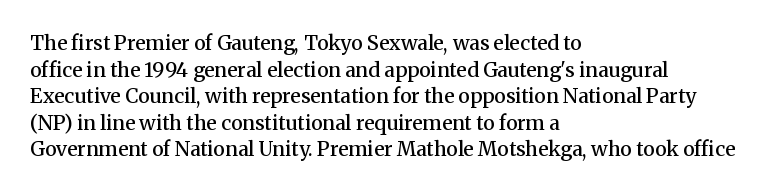
{"italic": "no", "bold": "semi", "underline": "no", "align": "left", "line_spacing": "normal", "line_spacing_ratio": 1.33, "letter_spacing": "normal", "letter_spacing_em": 0.0, "glyph_px": 20}
